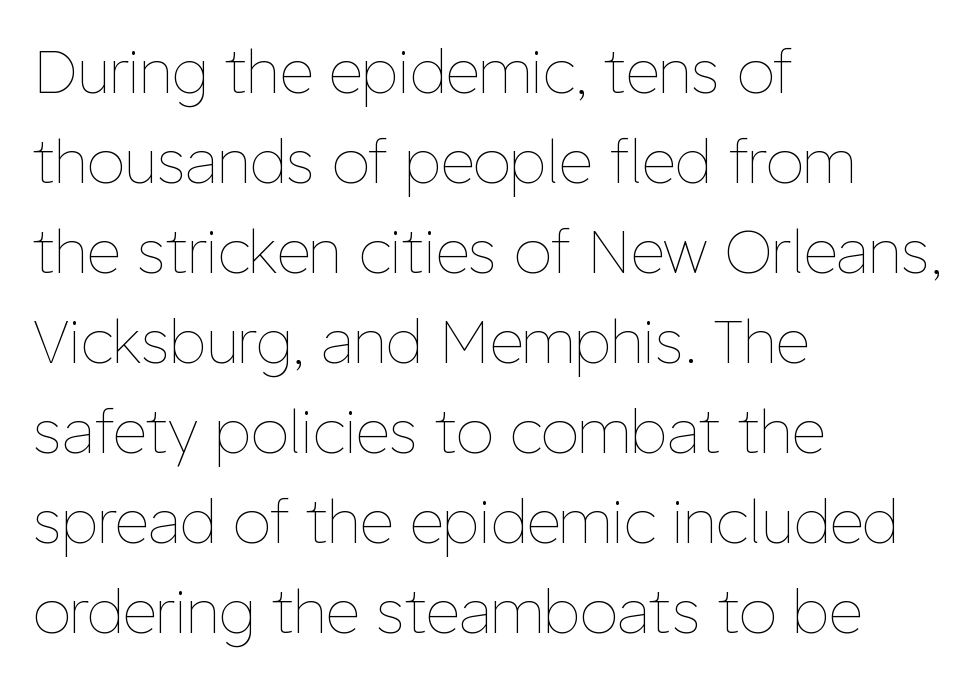
{"italic": "no", "bold": "no", "weight": "thin", "width": "normal", "stroke_contrast": "low", "x_height": "medium", "monospaced": "no", "underline": "no", "align": "left", "line_spacing": "normal", "line_spacing_ratio": 1.5, "letter_spacing": "normal", "letter_spacing_em": 0.0, "glyph_px": 60}
